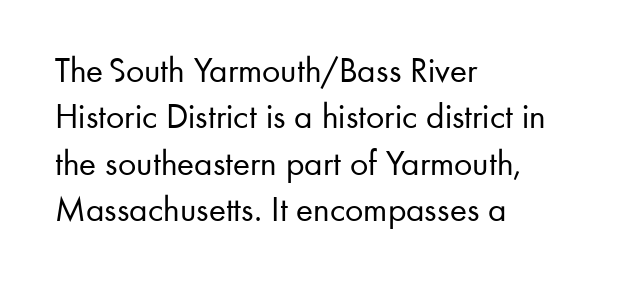
The image shows 36 px regular-weight sans-serif type, upright; set left-aligned, normal line spacing (1.29x), normal letter spacing, not underlined; low stroke contrast and a small x-height.
